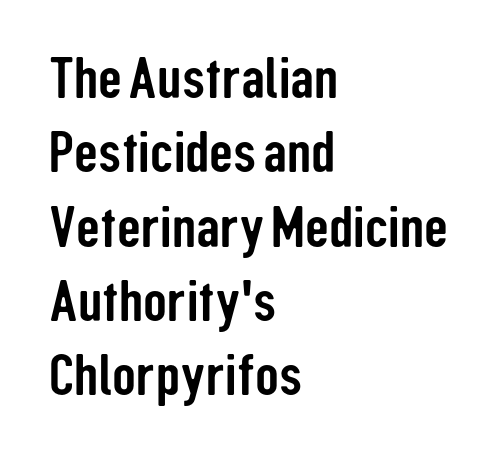
{"serif": "no", "italic": "no", "width": "condensed", "stroke_contrast": "low", "x_height": "medium", "monospaced": "no", "underline": "no", "align": "left", "line_spacing": "normal", "line_spacing_ratio": 1.26, "letter_spacing": "normal", "letter_spacing_em": 0.0, "glyph_px": 59}
